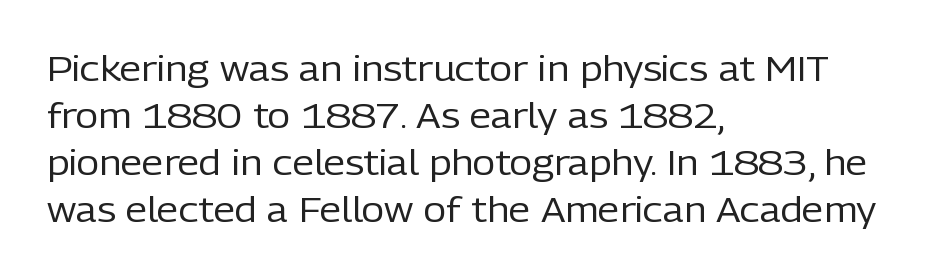
The image shows 35 px regular-weight sans-serif type, upright; set left-aligned, normal line spacing (1.34x), normal letter spacing, not underlined; low stroke contrast and a medium x-height.
